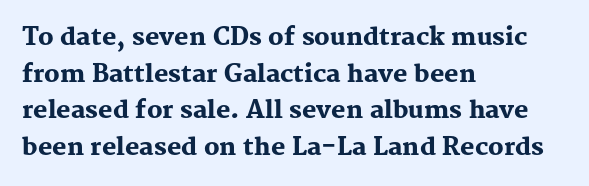
{"italic": "no", "bold": "yes", "underline": "no", "align": "left", "line_spacing": "normal", "line_spacing_ratio": 1.53, "letter_spacing": "normal", "letter_spacing_em": 0.0, "glyph_px": 24}
